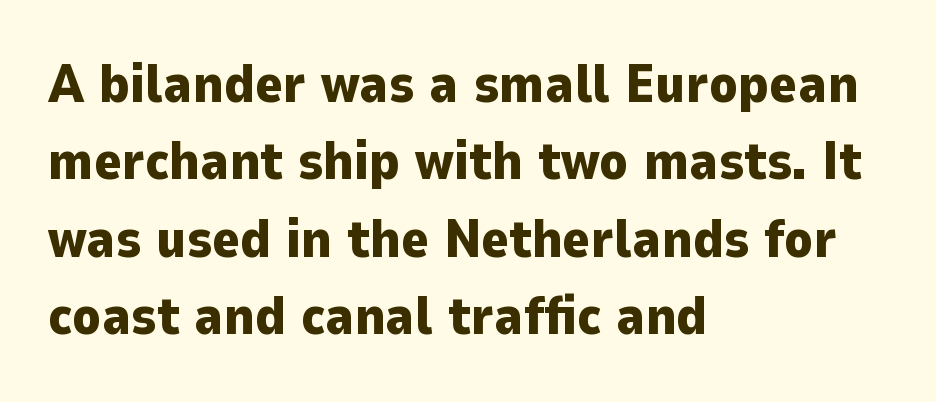
The image shows 53 px heavy sans-serif type, upright; set left-aligned, normal line spacing (1.46x), normal letter spacing, not underlined; low stroke contrast and a medium x-height.
